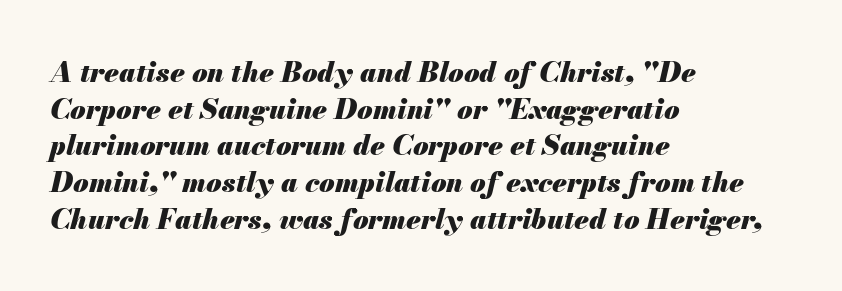
{"italic": "yes", "lean": "right", "slant_degrees": 13, "bold": "yes", "weight": "heavy", "width": "normal", "stroke_contrast": "medium", "x_height": "small", "monospaced": "no", "underline": "no", "align": "left", "line_spacing": "normal", "line_spacing_ratio": 1.31, "letter_spacing": "normal", "letter_spacing_em": 0.0, "glyph_px": 28}
